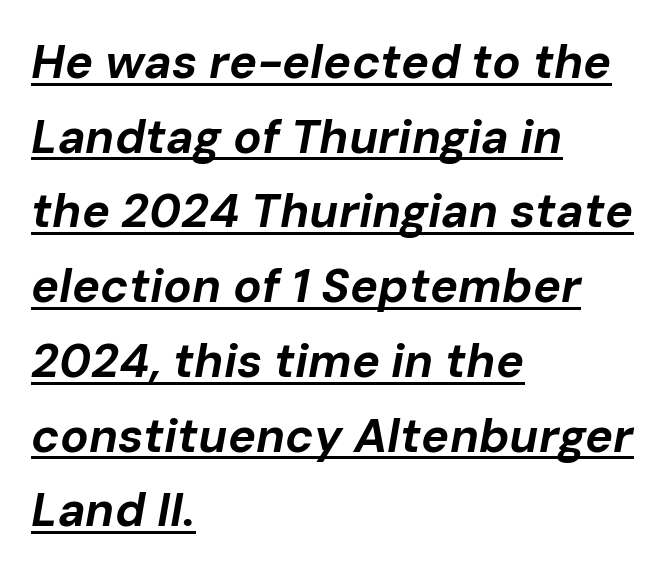
The image shows 47 px bold type, italic (leaning right); set left-aligned, normal line spacing (1.59x), normal letter spacing, underlined; low stroke contrast and a medium x-height.
